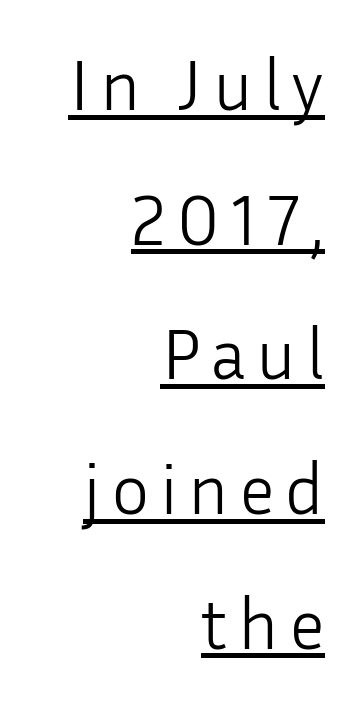
Q: Is the text bold? A: No.
Q: Is the text italic (slanted)? A: No, it is upright.
Q: Is the typeface a serif or a sans-serif typeface? A: Sans-serif.
Q: Is the text underlined? A: Yes.
Q: How is the paragraph aligned? A: Right-aligned.
Q: Width (condensed, normal, or wide)? A: Normal.
Q: Stroke contrast? A: Low.
Q: x-height? A: Medium.
Q: Monospaced? A: No.
